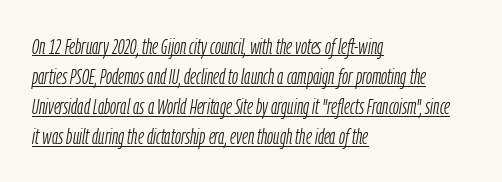
Casual observation: everything's shoved over to the left. Summary of weight: not heavy and not bold. Characters are canted at an angle relative to the baseline's perpendicular. The specimen includes a rule beneath the text block's lines.
